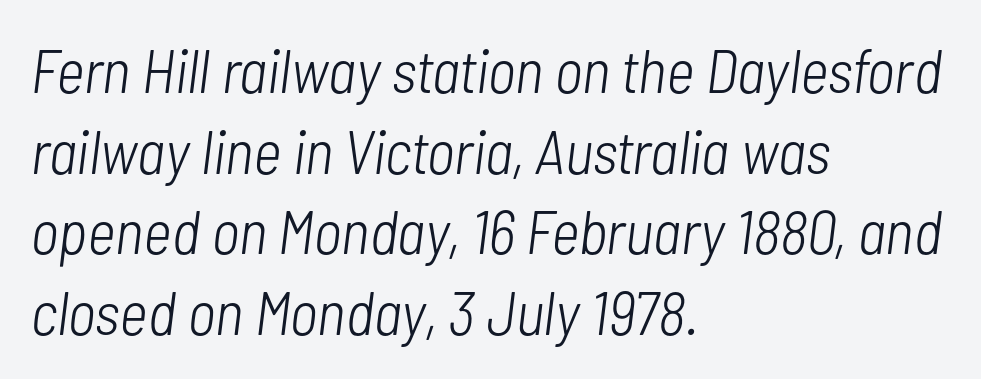
Do the characters align in a grid? No, the font is proportional. Nobody touched the tracking dial on this one. The face used here has a pronounced slope to its letters. The weight tops out at a normal text grade.
